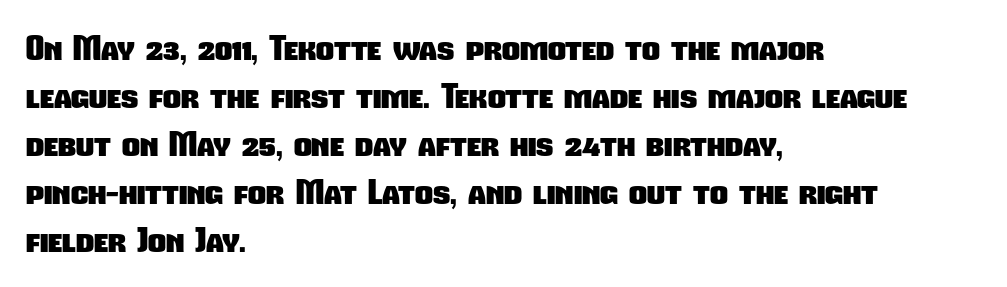
The image shows 35 px heavy, condensed sans-serif type; set left-aligned, normal line spacing (1.37x), normal letter spacing, not underlined; low stroke contrast and a medium x-height.
